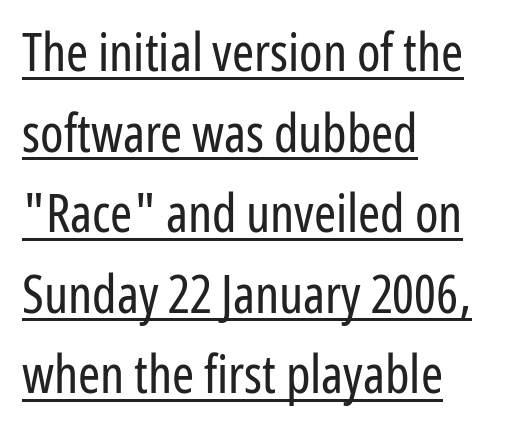
{"serif": "no", "italic": "no", "bold": "no", "weight": "regular", "width": "condensed", "stroke_contrast": "low", "x_height": "medium", "monospaced": "no", "underline": "yes", "align": "left", "line_spacing": "normal", "line_spacing_ratio": 1.52, "letter_spacing": "normal", "letter_spacing_em": 0.0, "glyph_px": 53}
